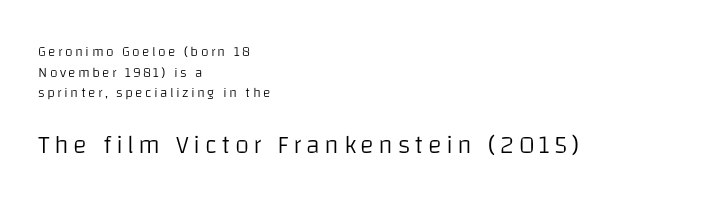
{"italic": "no", "bold": "no", "underline": "no", "align": "left", "line_spacing": "normal", "line_spacing_ratio": 1.47, "larger_block": "second", "size_ratio": 1.86, "glyph_px": 26}
